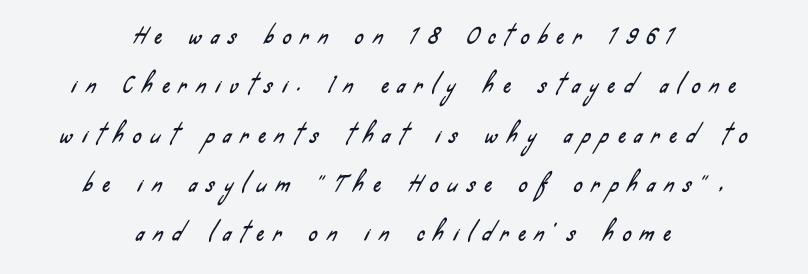
Q: Is the text underlined? A: No.
Q: How is the paragraph aligned? A: Centered.
Q: Is the spacing between letters normal or unusually wide? A: Unusually wide.
Q: Is the spacing between lines tight, normal or loose? A: Loose.
